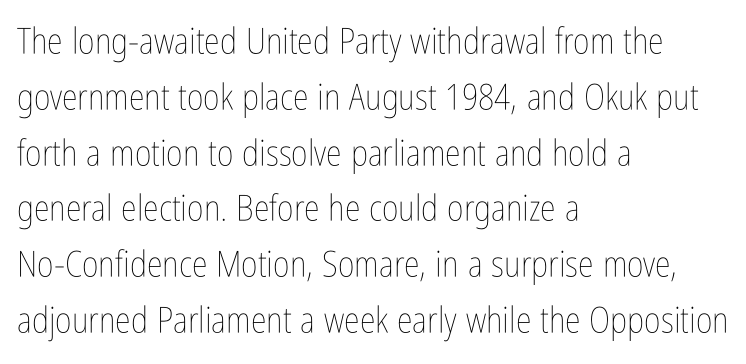
The image shows 36 px thin, condensed type, upright; set left-aligned, normal line spacing (1.55x), normal letter spacing, not underlined; low stroke contrast and a medium x-height.
